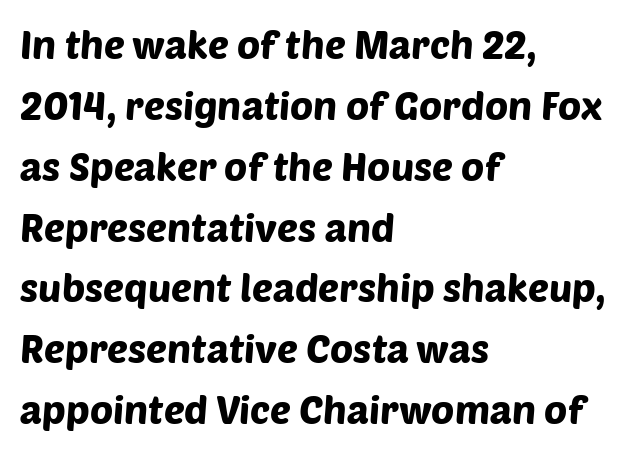
{"serif": "no", "width": "normal", "stroke_contrast": "low", "x_height": "large", "monospaced": "no", "underline": "no", "align": "left", "line_spacing": "normal", "line_spacing_ratio": 1.56, "letter_spacing": "normal", "letter_spacing_em": 0.0, "glyph_px": 39}
